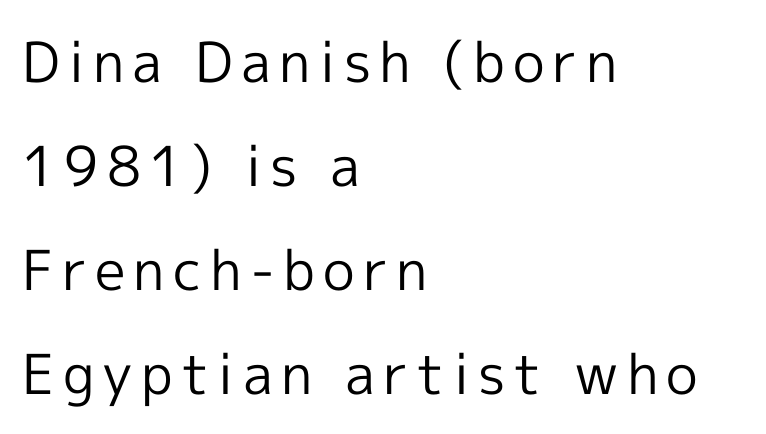
{"serif": "no", "italic": "no", "bold": "no", "weight": "regular", "width": "normal", "x_height": "medium", "monospaced": "no", "underline": "no", "align": "left", "line_spacing_ratio": 1.89, "glyph_px": 55}
